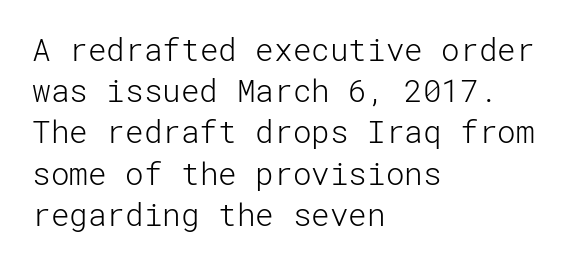
{"serif": "no", "italic": "no", "bold": "no", "weight": "light", "width": "normal", "stroke_contrast": "low", "x_height": "medium", "underline": "no", "align": "left", "line_spacing": "normal", "line_spacing_ratio": 1.33, "letter_spacing": "normal", "letter_spacing_em": 0.0, "glyph_px": 31}
